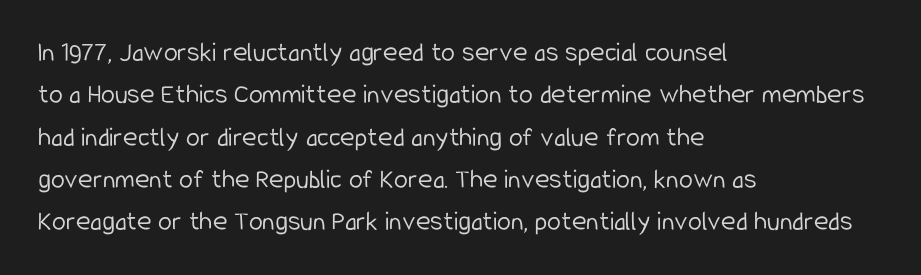
The typesetter chose a ragged-right arrangement here. The rows are spaced the way most documents space them. Rule under the text: the space is simply empty. You could call the tracking neutral — neither tight nor loose. Do the letters lean? They stand straight. This sample has the flowing, uneven cadence of proportional lettering.
